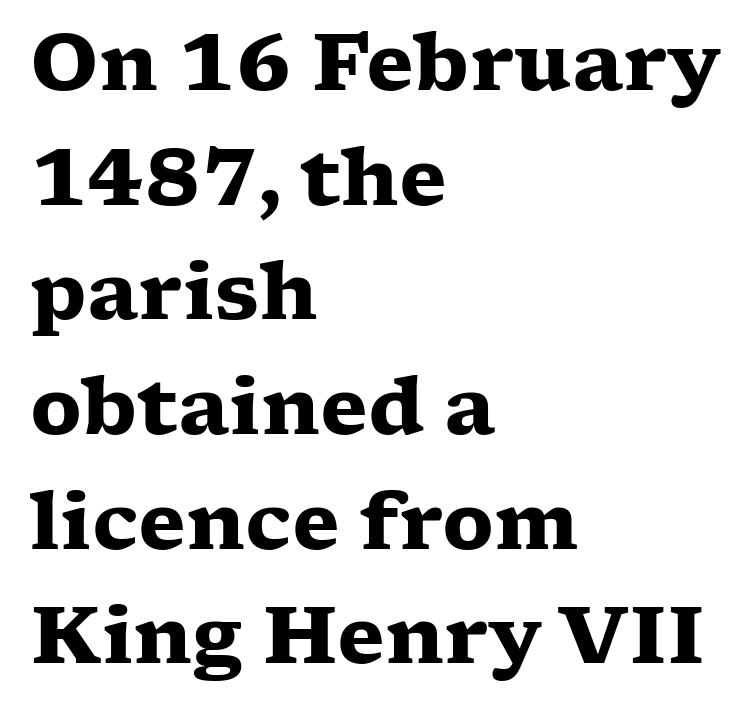
The image shows 78 px heavy, wide serif type, upright; set left-aligned, normal line spacing (1.47x), normal letter spacing, not underlined; low stroke contrast and a medium x-height.
